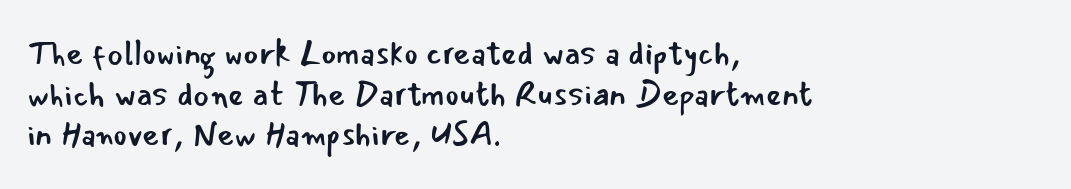
The image shows 33 px regular-weight sans-serif type, upright; set left-aligned, line spacing 1.23x, normal letter spacing, not underlined; low stroke contrast and a small x-height.
